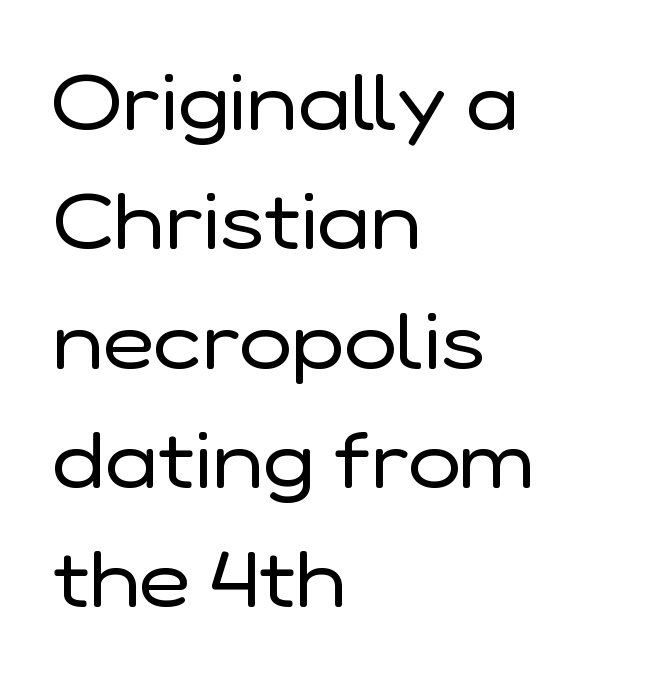
Typographically, this falls in the sans-serif category. Leading matches the norm, producing a regular column. Do the characters align in a grid? No, the font is proportional. Short and long lines alike share a common starting point at left.
